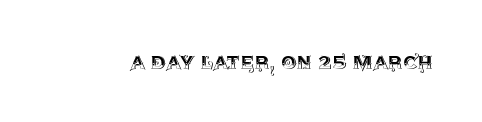
{"italic": "no", "underline": "no", "letter_spacing": "normal", "letter_spacing_em": 0.0, "glyph_px": 24}
